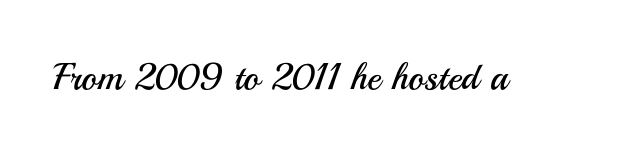
The image shows 37 px regular-weight sans-serif type; set normal letter spacing, not underlined; medium stroke contrast and a small x-height.
